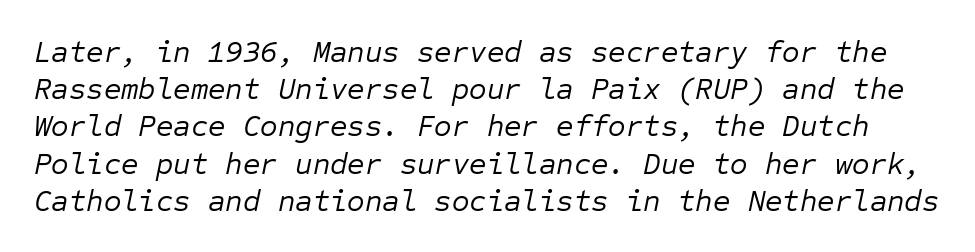
Is this a heavy cut? Hardly; it is regular or lighter. Compared with ordinary roman type, these characters are visibly tilted. Nobody touched the tracking dial on this one. The passage shown is typed in a monospace face where columns stay perfectly aligned. Rule under the text: the space is simply empty.
